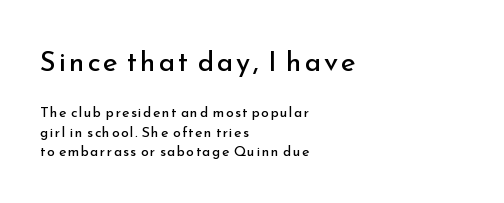
Q: Is the text bold? A: No.
Q: Is the text italic (slanted)? A: No, it is upright.
Q: Is the typeface a serif or a sans-serif typeface? A: Sans-serif.
Q: Is the text underlined? A: No.
Q: How is the paragraph aligned? A: Left-aligned.
Q: Is the spacing between lines tight, normal or loose? A: Normal.
Q: Which block of text is set in a larger size, the first (top) or the second (bottom)? A: The first (top) one.
Q: Width (condensed, normal, or wide)? A: Normal.
Q: Stroke contrast? A: Low.
Q: x-height? A: Small.
Q: Monospaced? A: No.
